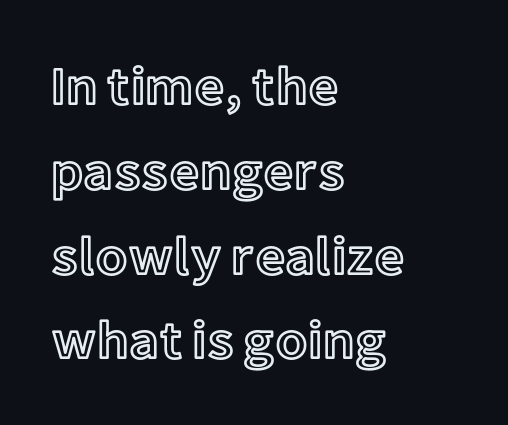
{"italic": "no", "width": "normal", "x_height": "medium", "monospaced": "no", "underline": "no", "align": "left", "line_spacing": "normal", "line_spacing_ratio": 1.6, "letter_spacing": "normal", "letter_spacing_em": 0.0, "glyph_px": 53}
